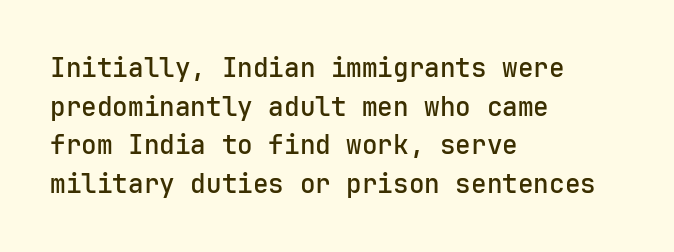
{"italic": "no", "underline": "no", "align": "left", "line_spacing": "normal", "line_spacing_ratio": 1.49, "letter_spacing": "normal", "letter_spacing_em": 0.0, "glyph_px": 26}
